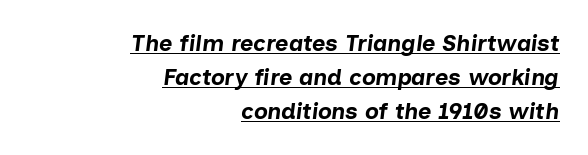
Q: Is the text bold? A: Yes.
Q: Is the text italic (slanted)? A: Yes, it leans right by about 7 degrees.
Q: Is the text underlined? A: Yes.
Q: How is the paragraph aligned? A: Right-aligned.
Q: Is the spacing between letters normal or unusually wide? A: Normal.
Q: Is the spacing between lines tight, normal or loose? A: Normal.
